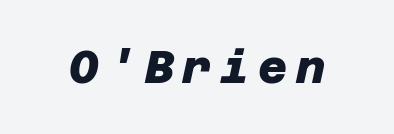
The image shows 45 px heavy sans-serif type; set not underlined; low stroke contrast and a large x-height.
